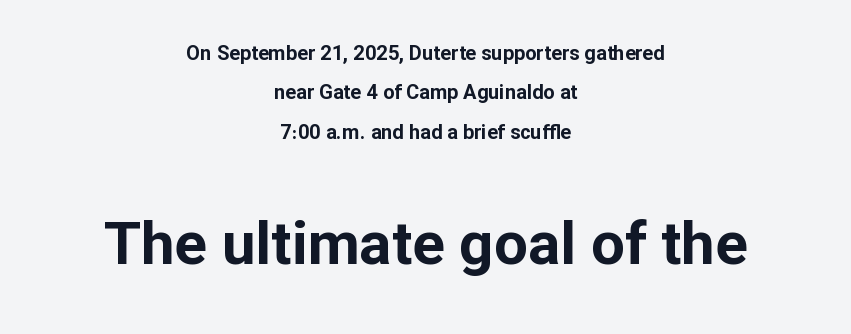
{"serif": "no", "italic": "no", "bold": "yes", "weight": "bold", "width": "normal", "stroke_contrast": "low", "x_height": "medium", "monospaced": "no", "underline": "no", "align": "center", "line_spacing": "loose", "line_spacing_ratio": 1.97, "letter_spacing": "normal", "letter_spacing_em": 0.0, "larger_block": "second", "size_ratio": 3.0, "glyph_px": 60}
